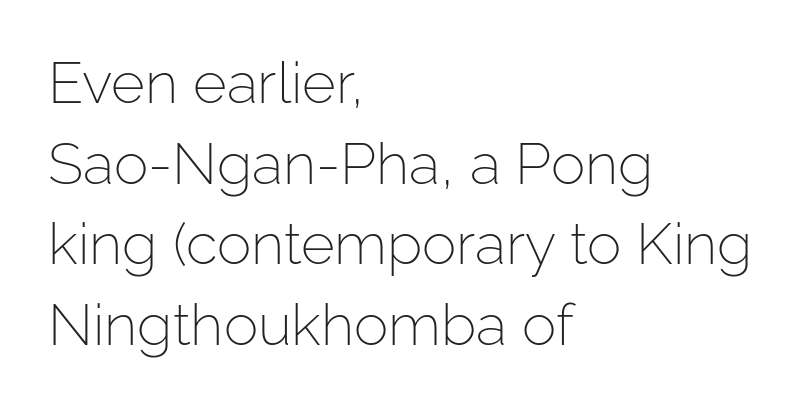
Tracking value appears to be zero — textbook default spacing. No extra ink here — the face is not bold. Is this a fixed-width face? No — the glyphs have proportional, varying widths. The line-height multiplier appears to be the usual default. Nope, no serifs anywhere on these letters. Descenders hang freely into open space.
